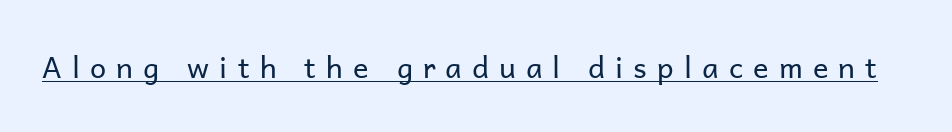
{"serif": "no", "italic": "no", "bold": "no", "weight": "regular", "width": "normal", "stroke_contrast": "low", "x_height": "medium", "monospaced": "no", "underline": "yes", "letter_spacing": "wide", "letter_spacing_em": 0.35, "glyph_px": 29}
